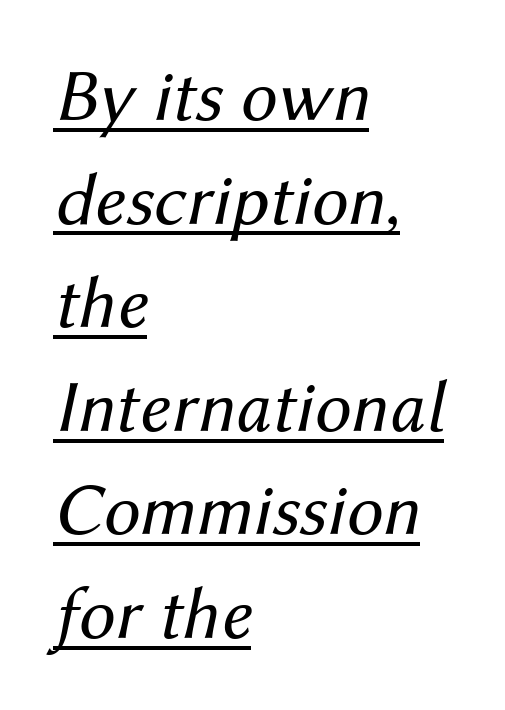
{"italic": "yes", "lean": "right", "slant_degrees": 12, "bold": "no", "weight": "regular", "width": "normal", "stroke_contrast": "medium", "x_height": "medium", "monospaced": "no", "underline": "yes", "align": "left", "line_spacing": "normal", "line_spacing_ratio": 1.4, "letter_spacing": "normal", "letter_spacing_em": 0.0, "glyph_px": 74}
